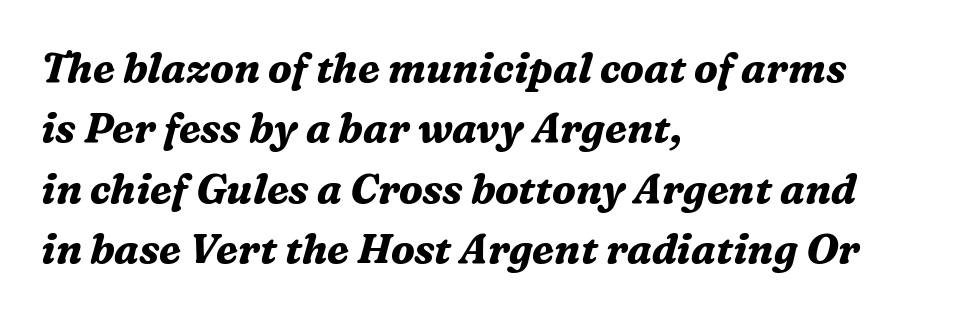
Q: Is the text bold? A: Yes.
Q: Is the text italic (slanted)? A: Yes, it leans right by about 16 degrees.
Q: Is the typeface a serif or a sans-serif typeface? A: Serif.
Q: Is the text underlined? A: No.
Q: How is the paragraph aligned? A: Left-aligned.
Q: Is the spacing between letters normal or unusually wide? A: Normal.
Q: Is the spacing between lines tight, normal or loose? A: Normal.
Q: Width (condensed, normal, or wide)? A: Normal.
Q: Stroke contrast? A: Medium.
Q: x-height? A: Medium.
Q: Monospaced? A: No.
